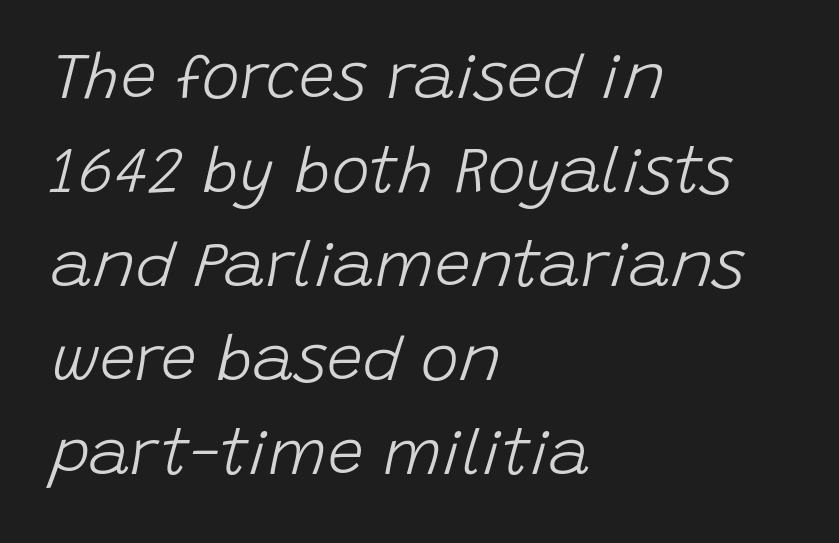
Q: Is the text bold? A: No.
Q: Is the text italic (slanted)? A: Yes, it leans right by about 15 degrees.
Q: Is the text underlined? A: No.
Q: How is the paragraph aligned? A: Left-aligned.
Q: Is the spacing between letters normal or unusually wide? A: Normal.
Q: Is the spacing between lines tight, normal or loose? A: Normal.
Q: Width (condensed, normal, or wide)? A: Normal.
Q: Stroke contrast? A: Low.
Q: x-height? A: Large.
Q: Monospaced? A: No.
